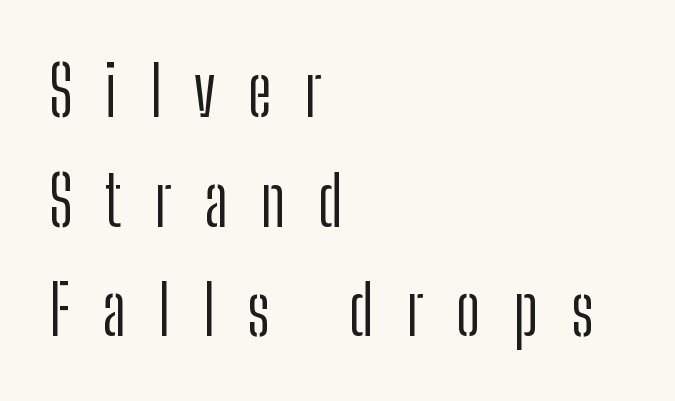
Decoration check: the copy has no underline. You can tell from the bare stems that sans-serif type was used. Between one letter and the next there's a generous, obvious gap. Each letter keeps its own natural width here, so spacing adapts to shape. Each stroke keeps to a modest, everyday thickness or less.
